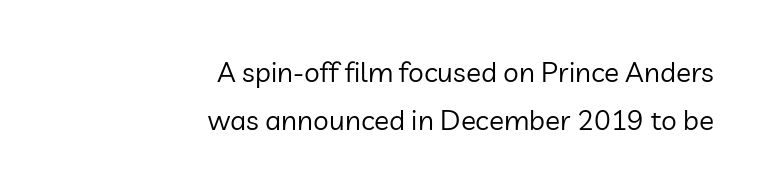
The image shows 28 px regular-weight sans-serif type, upright; set right-aligned, line spacing 1.73x, normal letter spacing, not underlined; low stroke contrast and a medium x-height.
